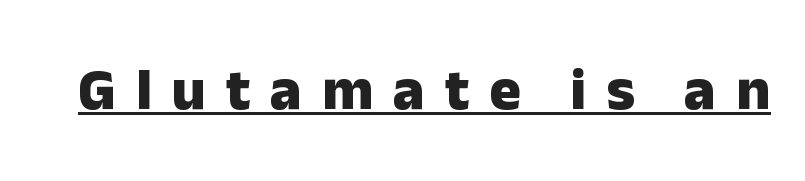
The letters are spread apart with noticeably loose tracking. The type family on display is of the sans-serif kind. Character widths vary here, with narrow letters taking less room than wide ones. Vertical strokes here are truly vertical. Quick note: underline on. As a designer I'd log this as weight 700, bold.
